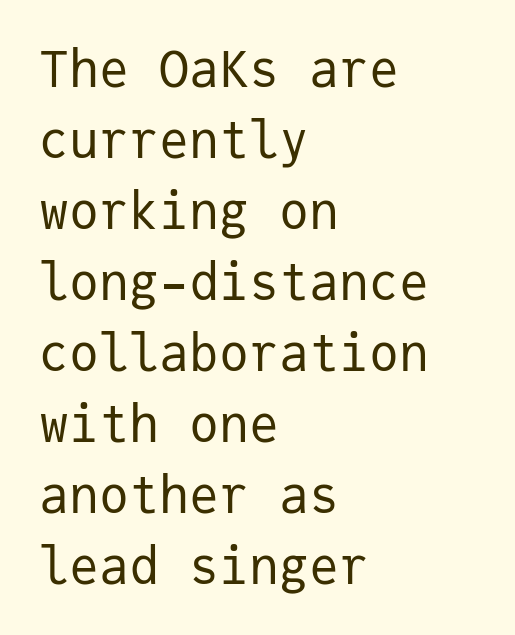
Q: Is the text bold? A: No.
Q: Is the text italic (slanted)? A: No, it is upright.
Q: Is the typeface a serif or a sans-serif typeface? A: Sans-serif.
Q: Is the text underlined? A: No.
Q: How is the paragraph aligned? A: Left-aligned.
Q: Is the spacing between letters normal or unusually wide? A: Normal.
Q: Is the spacing between lines tight, normal or loose? A: Normal.
Q: Width (condensed, normal, or wide)? A: Normal.
Q: Stroke contrast? A: Low.
Q: x-height? A: Medium.
Q: Monospaced? A: Yes.
